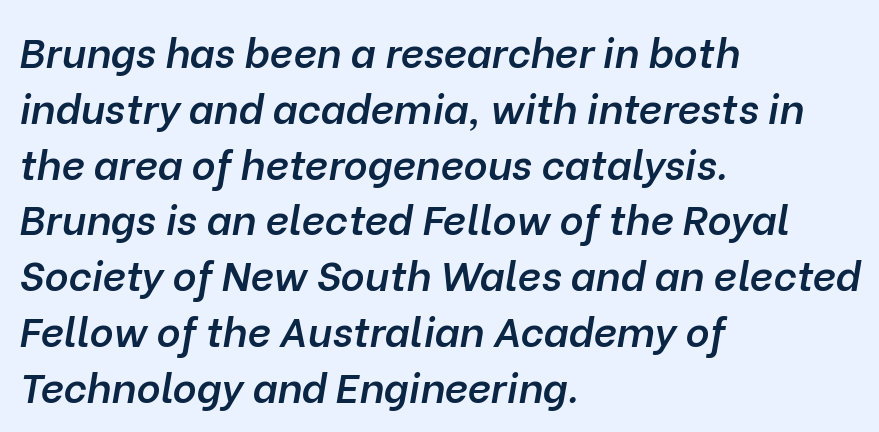
The image shows 41 px semibold type, italic (leaning right); set left-aligned, normal line spacing (1.36x), normal letter spacing, not underlined; low stroke contrast and a medium x-height.
